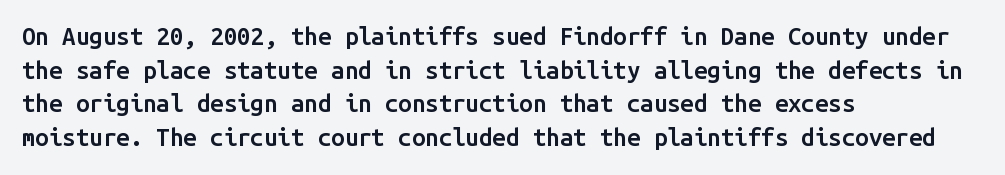
Tall strokes in this sample are plumb rather than angled. Honestly, the letter spacing is just normal — you wouldn't notice it. The foot of each line stays bare and open. The passage shown is semibold, sitting just below true bold. The space between consecutive lines is moderate.
